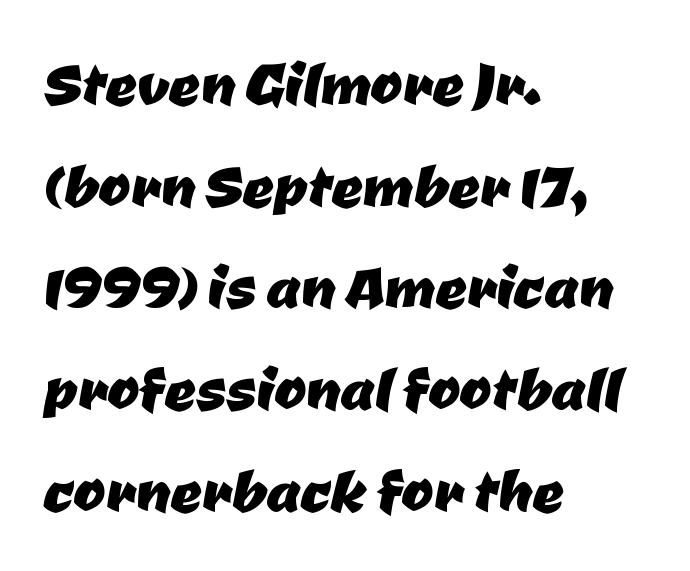
The image shows 77 px sans-serif type; set left-aligned, normal line spacing (1.32x), normal letter spacing, not underlined; low stroke contrast and a medium x-height.
